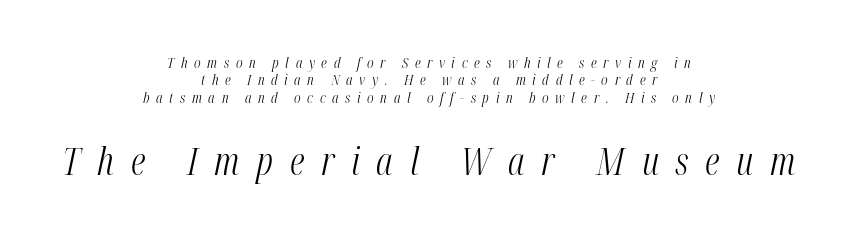
Stem width sits at or under what a default text font uses. Note the varied advance widths — an 'i' is clearly narrower than an 'm'. Italic: yes, the glyphs are oblique. The paragraph has two soft edges and a firm central axis.
